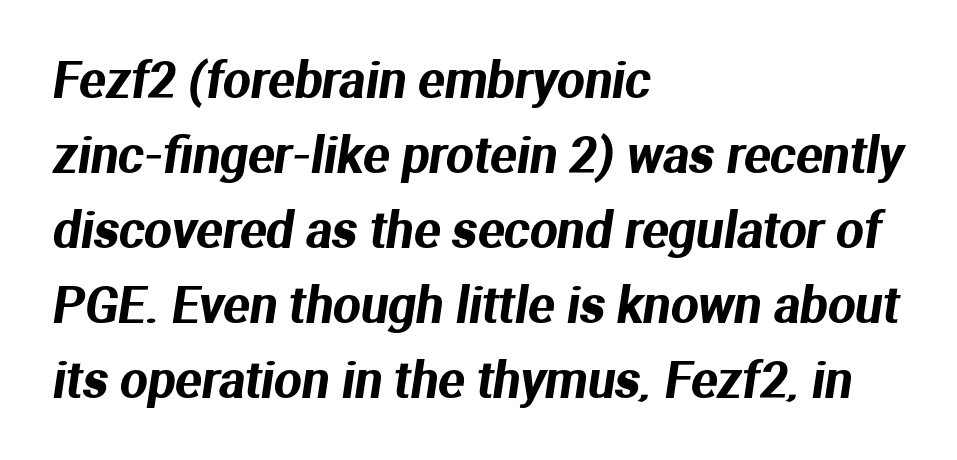
The image shows 49 px sans-serif type; set left-aligned, normal line spacing (1.53x), normal letter spacing, not underlined; medium stroke contrast and a medium x-height.
